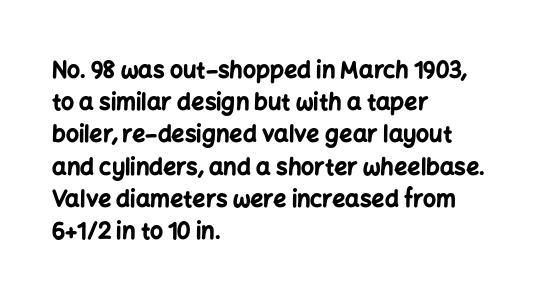
Teacher's note: observe the even left margin — that is flush-left alignment. Tracking here is standard; glyphs follow each other at the usual distance. Horizontal bands of white between lines are of average thickness. Is the type bold? Yes — the strokes are clearly thick and heavy. This is the regular roman posture of the typeface.
